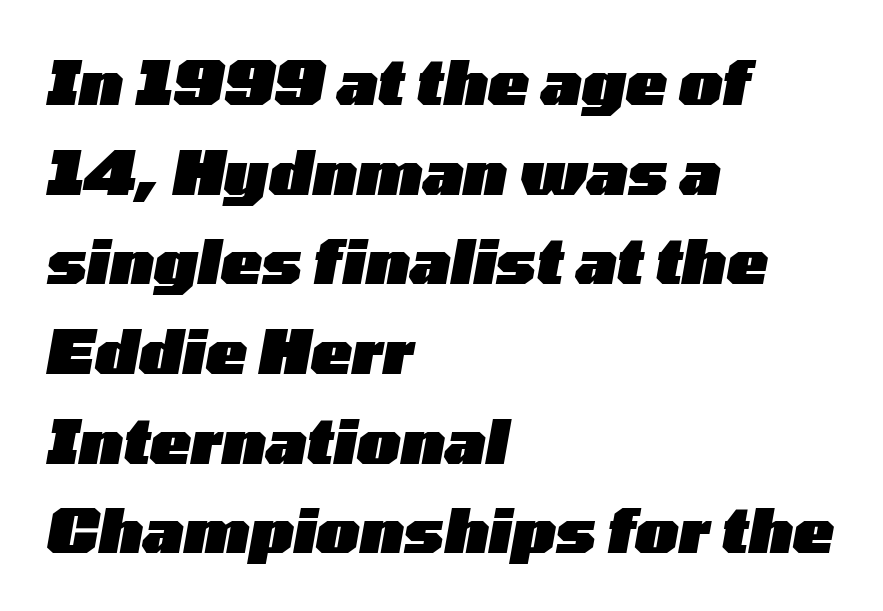
Horizontal bands of white between lines are of average thickness. The passage shown leans; its letterforms are oblique. These lines are rendered in a variable-pitch font. Each word holds together tightly as a unit, with standard inter-letter gaps. The space beneath each line is pristine and unruled.
